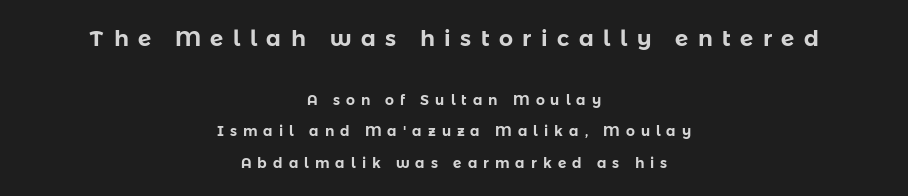
{"italic": "no", "underline": "no", "align": "center", "line_spacing": "loose", "line_spacing_ratio": 2.24, "letter_spacing": "wide", "letter_spacing_em": 0.43, "larger_block": "first", "size_ratio": 1.57, "glyph_px": 22}
